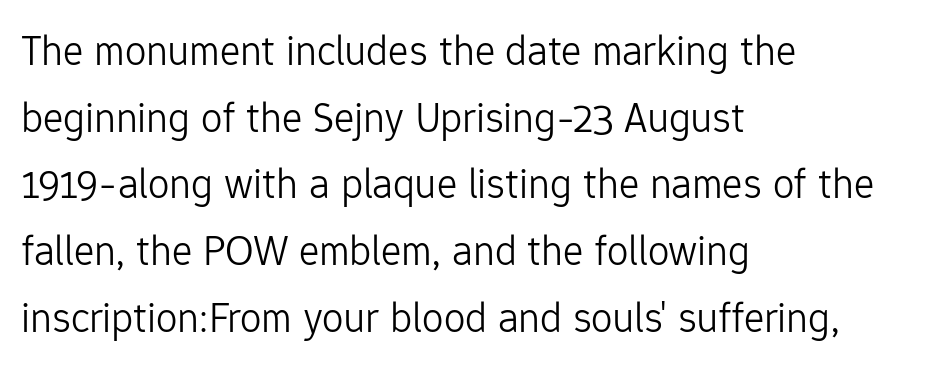
Normally led — the rows are evenly, conventionally spaced. Descenders hang freely into open space. Nothing heavy about these letters — not bold at all. The text was rendered using a sans face with plain stroke endings. Does the lettering tilt? It doesn't — this is upright.
